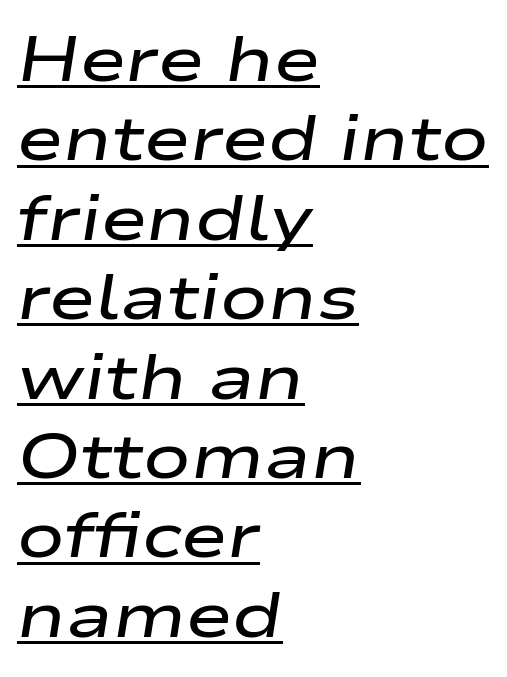
Compared with typical body copy, the letter spacing here is the same. Underline: present. Leftover space on each line is placed entirely after the last word. Observe the lean: these are italic letterforms. Interline gaps are of average width in this sample.
